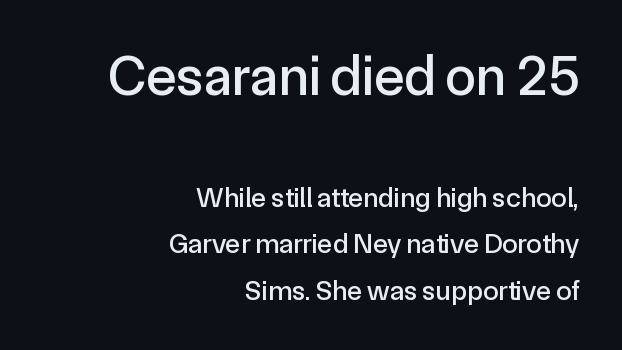
Q: Is the text italic (slanted)? A: No, it is upright.
Q: Is the typeface a serif or a sans-serif typeface? A: Sans-serif.
Q: Is the text underlined? A: No.
Q: How is the paragraph aligned? A: Right-aligned.
Q: Is the spacing between letters normal or unusually wide? A: Normal.
Q: Is the spacing between lines tight, normal or loose? A: Normal.
Q: Which block of text is set in a larger size, the first (top) or the second (bottom)? A: The first (top) one.
Q: Width (condensed, normal, or wide)? A: Normal.
Q: x-height? A: Medium.
Q: Monospaced? A: No.
